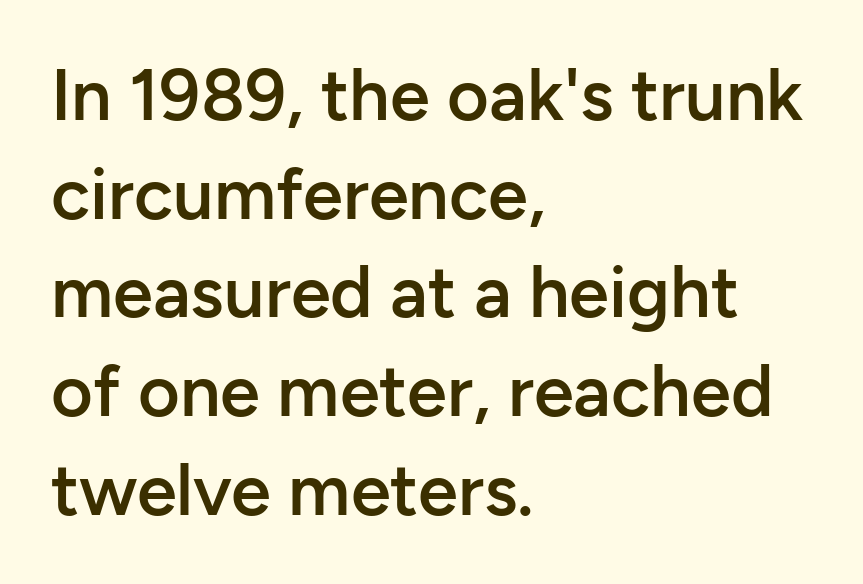
Q: Is the text bold? A: Semi-bold.
Q: Is the text italic (slanted)? A: No, it is upright.
Q: Is the typeface a serif or a sans-serif typeface? A: Sans-serif.
Q: Is the text underlined? A: No.
Q: How is the paragraph aligned? A: Left-aligned.
Q: Is the spacing between letters normal or unusually wide? A: Normal.
Q: Is the spacing between lines tight, normal or loose? A: Normal.
Q: Width (condensed, normal, or wide)? A: Normal.
Q: Stroke contrast? A: Low.
Q: x-height? A: Medium.
Q: Monospaced? A: No.
